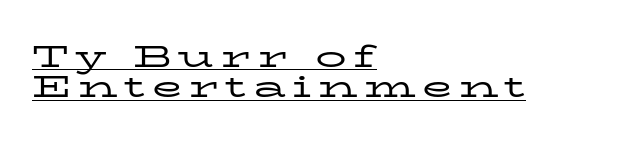
The letters carry serifs — small finishing strokes at the ends of their stems. You could not count columns in this text — the font is proportionally spaced. Stems here are at most as thick as an everyday book face. Does the copy run flush right? No — it runs flush left. The line texture is sparse and dotted thanks to wide tracking.
